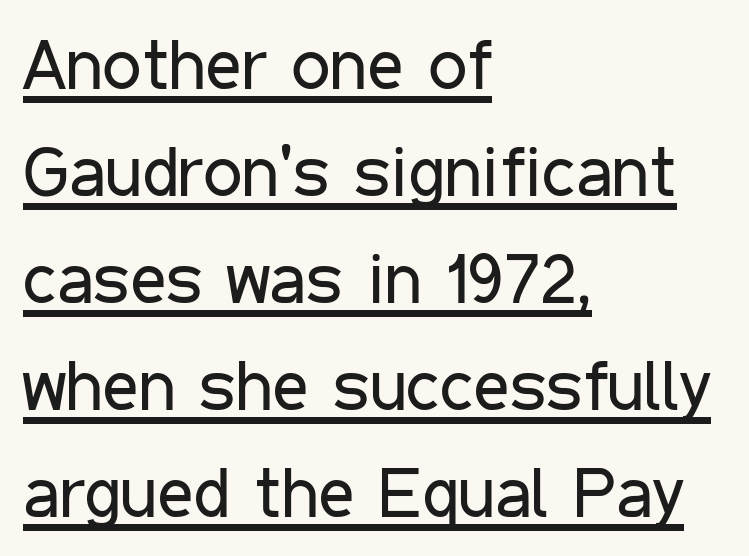
The passage shown is typed in a proportional face where columns would drift. Which margin do the lines hug? The left one — the right edge is uneven. A normal amount of white space separates one row of letters from the next. The string is rendered with underlining switched on.
